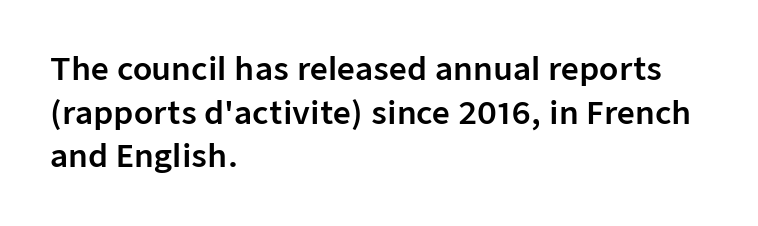
A typesetter would call this leading conventional body-copy spacing. The gaps between neighbouring characters are ordinary and unremarkable. Teacher's note: observe the even left margin — that is flush-left alignment. The passage shown is typed in a proportional face where columns would drift.
